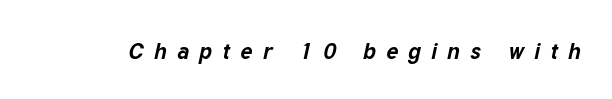
{"italic": "yes", "lean": "right", "slant_degrees": 12, "bold": "yes", "underline": "no", "letter_spacing": "wide", "letter_spacing_em": 0.44, "glyph_px": 23}
